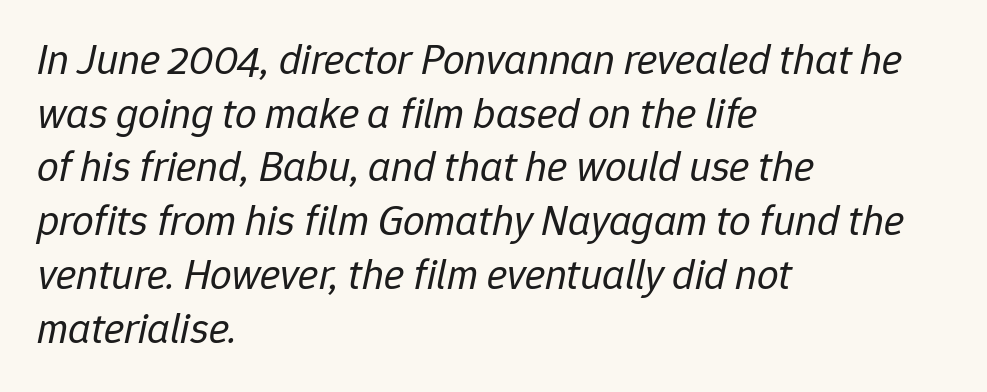
Spacing verdict: proportional, widths tailored to each character. Think standard paragraph weight, or any step lighter than that. The horizontal fit of the characters is conventional and even. Visually the block forms a straight wall on the left and a jagged coastline on the right.
